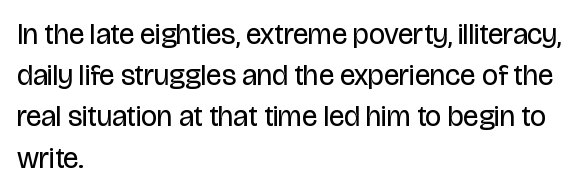
Q: Is the text bold? A: No.
Q: Is the text italic (slanted)? A: No, it is upright.
Q: Is the typeface a serif or a sans-serif typeface? A: Sans-serif.
Q: Is the text underlined? A: No.
Q: How is the paragraph aligned? A: Left-aligned.
Q: Is the spacing between letters normal or unusually wide? A: Normal.
Q: Is the spacing between lines tight, normal or loose? A: Normal.
Q: Width (condensed, normal, or wide)? A: Condensed.
Q: Stroke contrast? A: Low.
Q: x-height? A: Large.
Q: Monospaced? A: No.
